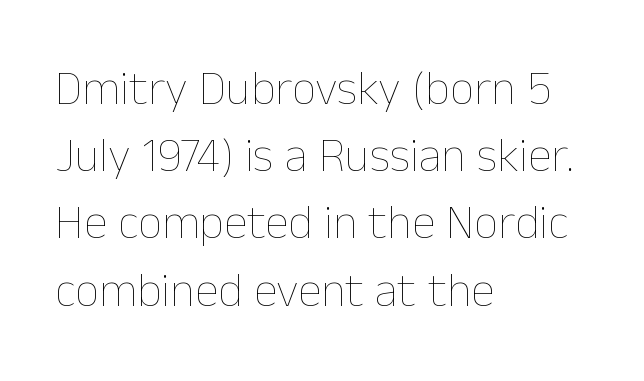
{"italic": "no", "bold": "no", "weight": "thin", "width": "normal", "stroke_contrast": "low", "x_height": "medium", "monospaced": "no", "underline": "no", "align": "left", "line_spacing": "normal", "line_spacing_ratio": 1.4, "letter_spacing": "normal", "letter_spacing_em": 0.0, "glyph_px": 48}
